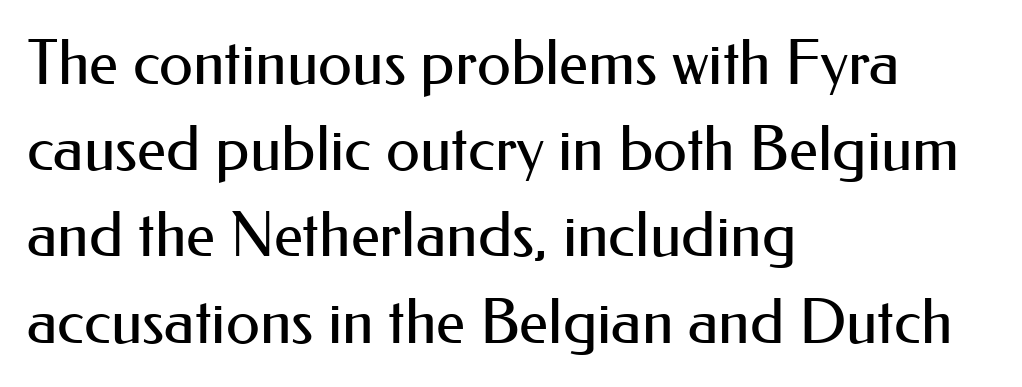
The image shows 62 px regular-weight sans-serif type, upright; set left-aligned, normal line spacing (1.39x), normal letter spacing, not underlined; medium stroke contrast and a small x-height.
